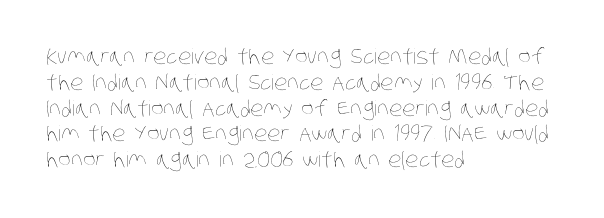
Q: Is the text bold? A: No.
Q: Is the text underlined? A: No.
Q: How is the paragraph aligned? A: Left-aligned.
Q: Is the spacing between letters normal or unusually wide? A: Normal.
